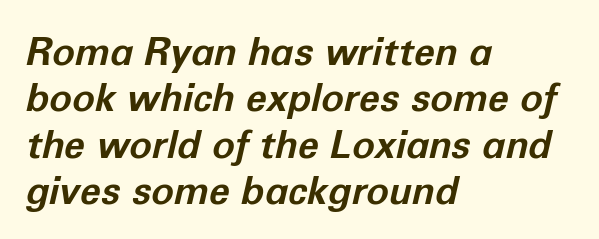
The image shows 38 px bold type, italic (leaning right); set left-aligned, line spacing 1.22x, normal letter spacing, not underlined; low stroke contrast and a medium x-height.
